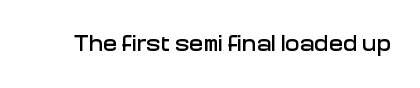
Observe the ordinary spacing: letters are neighbours, not strangers. Underline: absent. Rendered with straight, roman letterforms.
